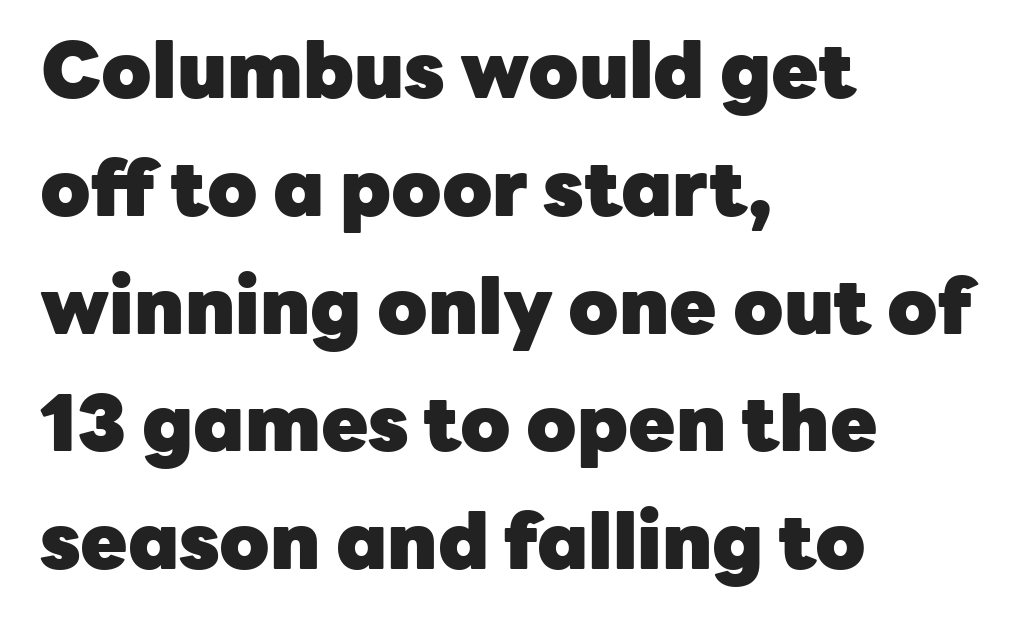
In CSS terms this would be text-align: left. How would I describe the line gaps? Plain and ordinary. This sample uses a sans-serif face. Beneath every word, the page is bare. In terms of weight, the rendering is a true, heavy bold. Inter-character spacing is left at the font's built-in metrics.
